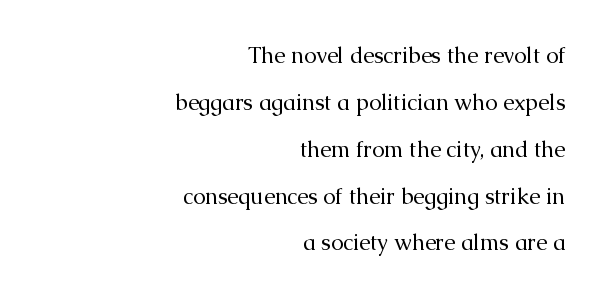
Q: Is the text bold? A: No.
Q: Is the text italic (slanted)? A: No, it is upright.
Q: Is the text underlined? A: No.
Q: How is the paragraph aligned? A: Right-aligned.
Q: Is the spacing between letters normal or unusually wide? A: Normal.
Q: Is the spacing between lines tight, normal or loose? A: Loose.
